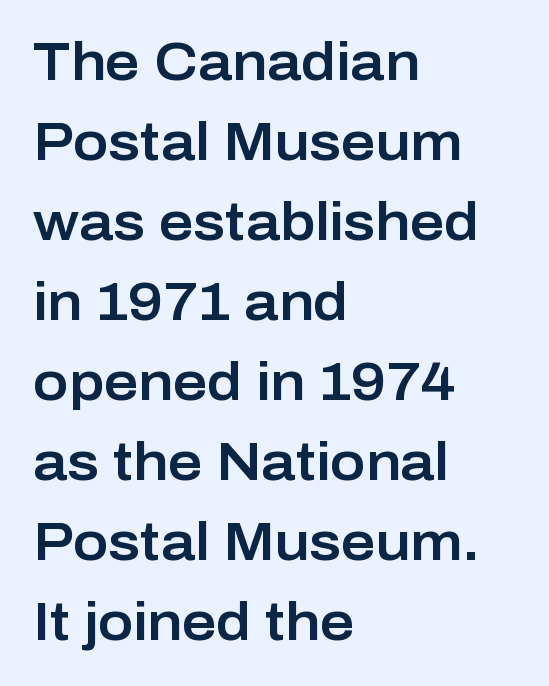
These lines sit exactly where default settings would place them. Ordinary non-slanted type is in use. Typeset ragged right — the left edge is the straight one. Examine the stroke ends and you'll find no serifs. Tracking value appears to be zero — textbook default spacing.
